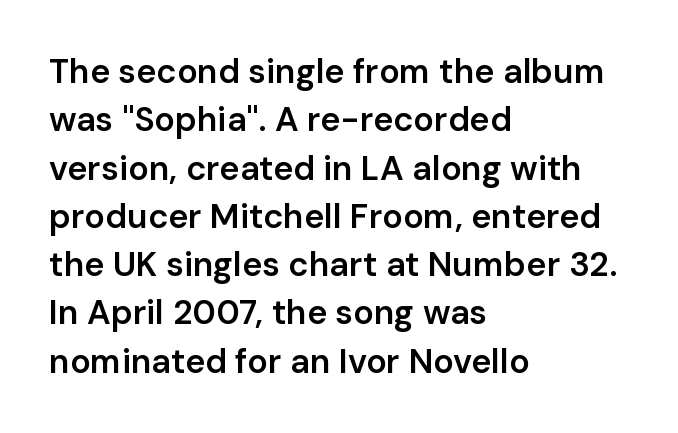
The image shows 34 px semibold sans-serif type, upright; set left-aligned, normal line spacing (1.42x), normal letter spacing, not underlined; low stroke contrast and a medium x-height.
